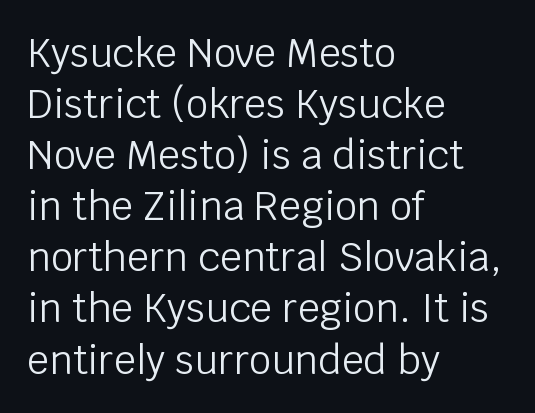
Baseline-to-baseline distance is the conventional proportion of letter height. The words here are not underlined. This sample has the flowing, uneven cadence of proportional lettering. In terms of posture, this sample is upright. Grotesque or geometric, the face here clearly has no serifs.
